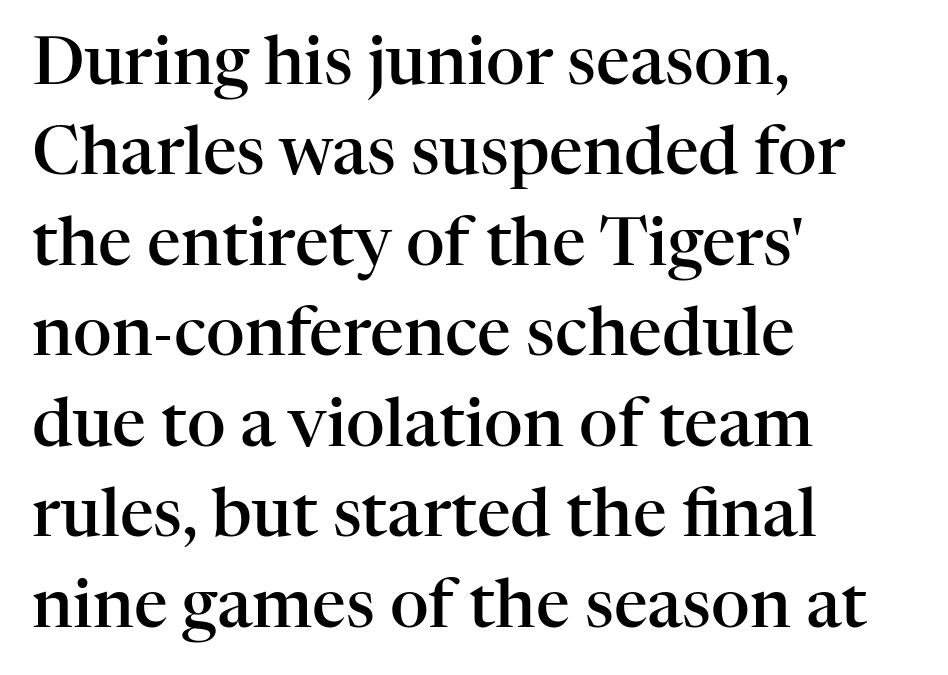
Spacing verdict: proportional, widths tailored to each character. The passage shown is semibold, sitting just below true bold. The lines in this sample share a left origin and differ only in where they stop. Rendered with straight, roman letterforms.
